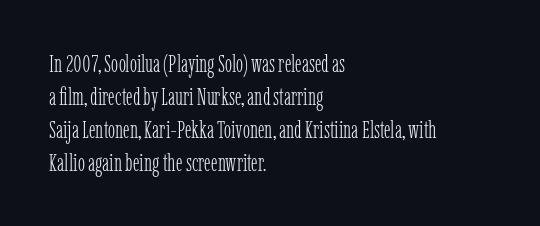
These lines stack with their left ends in a neat column. Letters rest on an invisible, unmarked baseline. The lines sit at an ordinary, default distance from one another. The type sits square on the baseline with zero lean. No letter is thick-stroked: the sample isn't bold. Default kerning and tracking; the words read as compact shapes.
